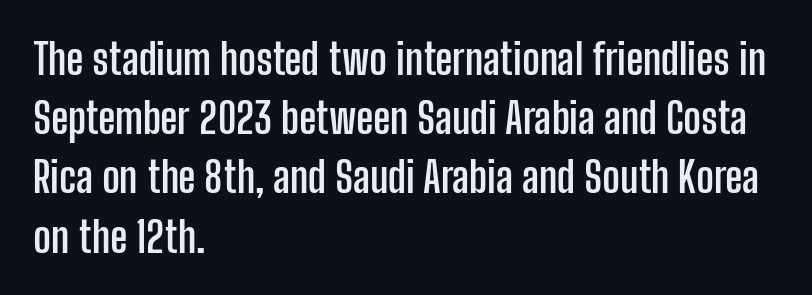
The image shows 42 px semibold, condensed sans-serif type, upright; set left-aligned, normal line spacing (1.41x), normal letter spacing, not underlined; low stroke contrast and a medium x-height.
